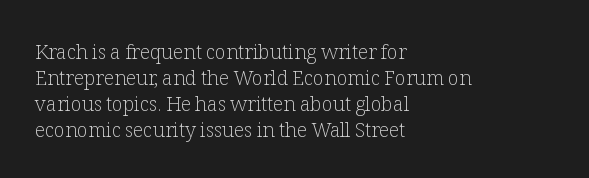
Q: Is the text bold? A: No.
Q: Is the text italic (slanted)? A: No, it is upright.
Q: Is the text underlined? A: No.
Q: How is the paragraph aligned? A: Left-aligned.
Q: Is the spacing between letters normal or unusually wide? A: Normal.
Q: Is the spacing between lines tight, normal or loose? A: Normal.
